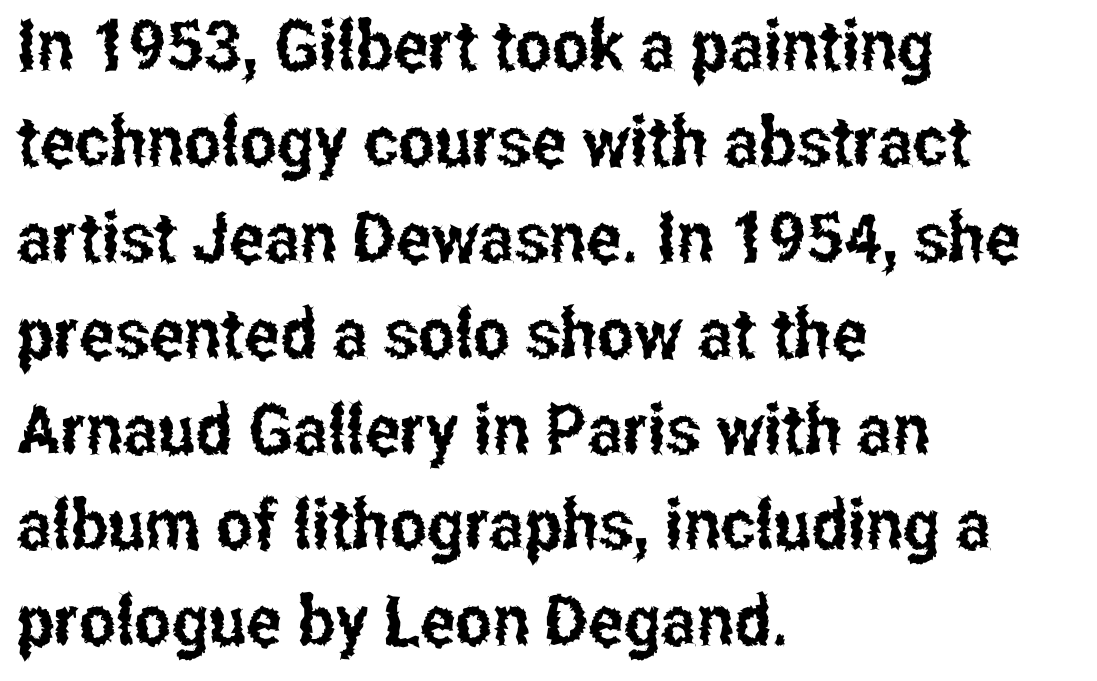
{"serif": "no", "italic": "no", "width": "condensed", "stroke_contrast": "low", "x_height": "medium", "monospaced": "no", "underline": "no", "align": "left", "line_spacing": "normal", "line_spacing_ratio": 1.37, "letter_spacing": "normal", "letter_spacing_em": 0.0, "glyph_px": 70}
